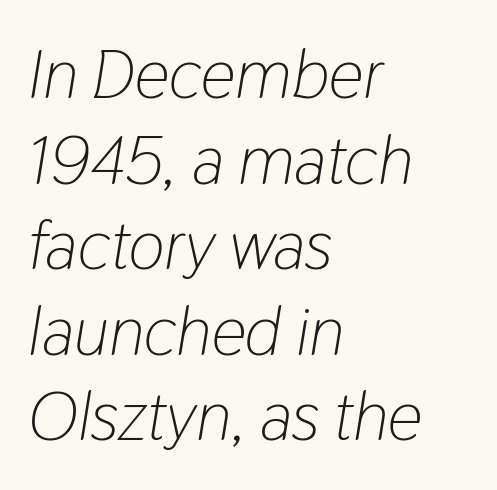
{"italic": "yes", "lean": "right", "slant_degrees": 9, "bold": "no", "weight": "light", "width": "condensed", "stroke_contrast": "low", "x_height": "medium", "monospaced": "no", "underline": "no", "align": "left", "line_spacing_ratio": 1.24, "letter_spacing": "normal", "letter_spacing_em": 0.0, "glyph_px": 69}
